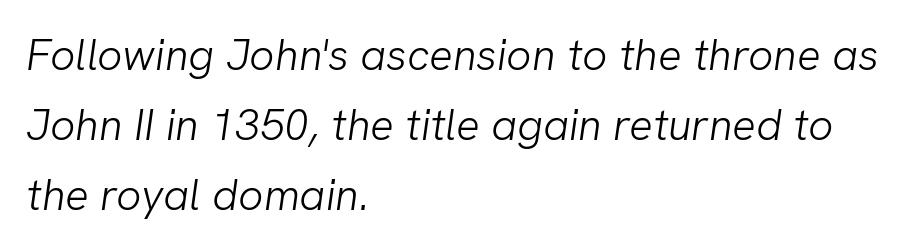
The image shows 44 px light sans-serif type; set left-aligned, normal line spacing (1.59x), normal letter spacing, not underlined; low stroke contrast and a medium x-height.
